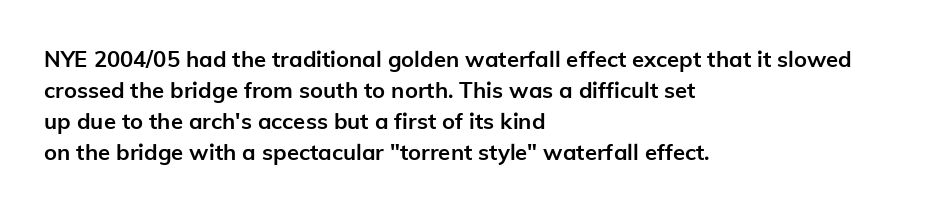
Ordinary non-slanted type is in use. The space between consecutive lines is moderate. The strokes are fattened all the way to bold. No extra tracking has been applied to these lines. Quick note: underline off. The typesetter chose a ragged-right arrangement here.
